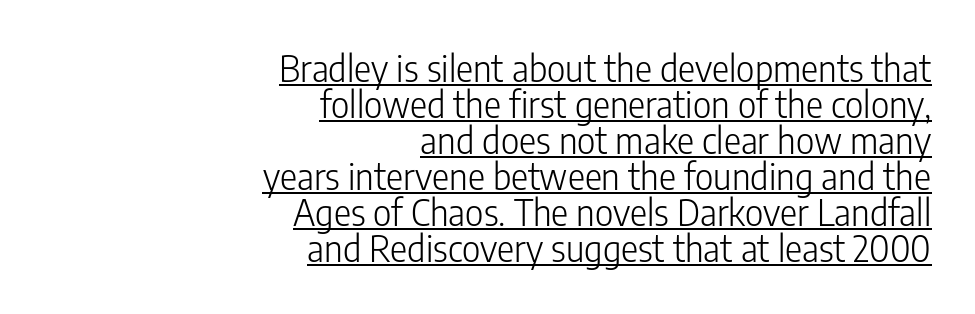
{"serif": "no", "italic": "no", "bold": "no", "weight": "light", "width": "condensed", "stroke_contrast": "low", "x_height": "medium", "monospaced": "no", "underline": "yes", "align": "right", "line_spacing": "tight", "line_spacing_ratio": 1.0, "letter_spacing": "normal", "letter_spacing_em": 0.0, "glyph_px": 36}
